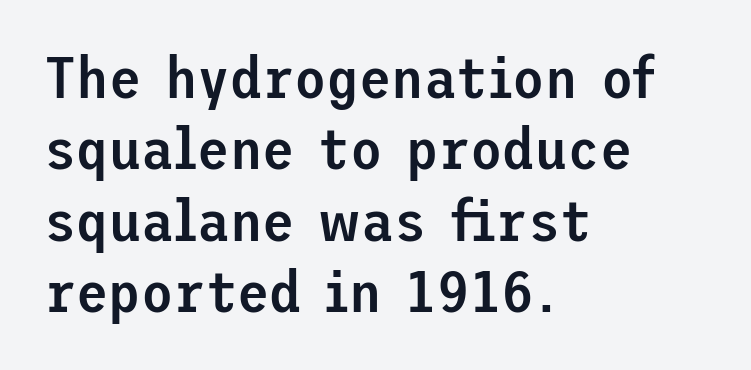
The image shows 59 px semibold sans-serif type, upright; set left-aligned, line spacing 1.21x, normal letter spacing, not underlined; low stroke contrast and a medium x-height.
